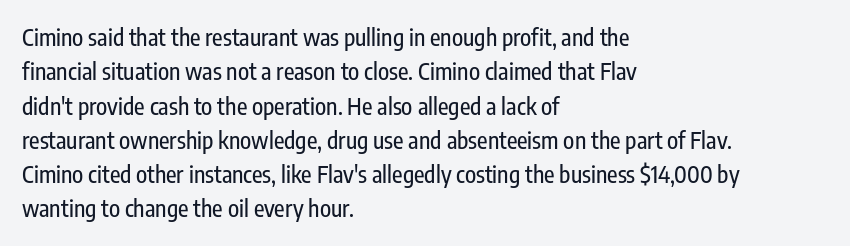
If you drew a ruler down the left edge, every line would touch it. Any mark beneath the type? The region is blank. Vertical spacing — default. It's the straight-up-and-down kind of type.
